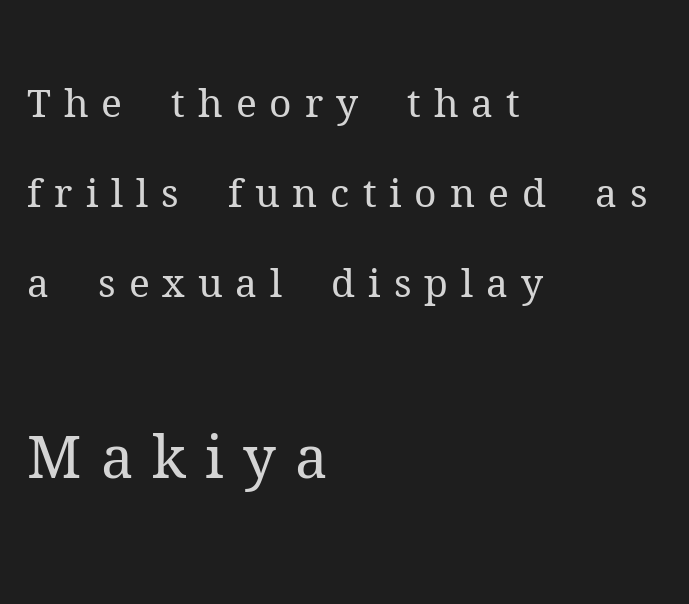
The zone under the glyphs is completely vacant. Italic: no, the glyphs are upright roman. Visually the block forms a straight wall on the left and a jagged coastline on the right. Varying glyph widths throughout — classic text-font behaviour. Inter-character spacing is expanded well beyond the font's built-in metrics.
